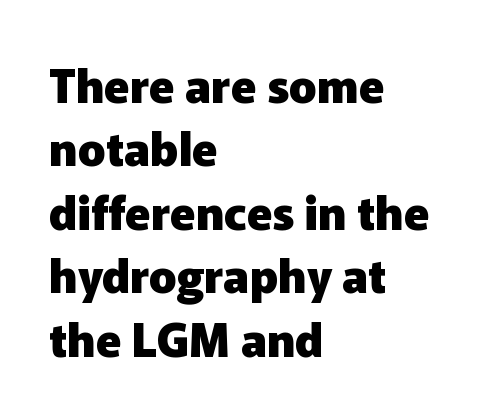
Does extra space separate the letters? No, they use regular spacing. The characters display no serif detailing; their extremities are plain. You could not count columns in this text — the font is proportionally spaced. Honestly, the row spacing looks completely unremarkable. The foot of each line stays bare and open. A full-strength bold gives these letters their thick strokes.
